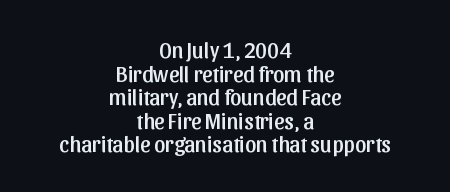
The image shows 22 px text type, upright; set centered, tight line spacing (1.07x), normal letter spacing, not underlined.
